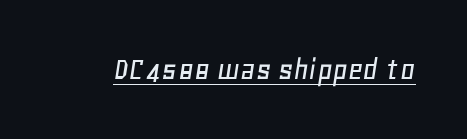
This rendering features underlined lettering. A typesetter would call this proportional, since set widths differ per character. The face used here has a pronounced slope to its letters. Honestly, the letter spacing is just normal — you wouldn't notice it.
